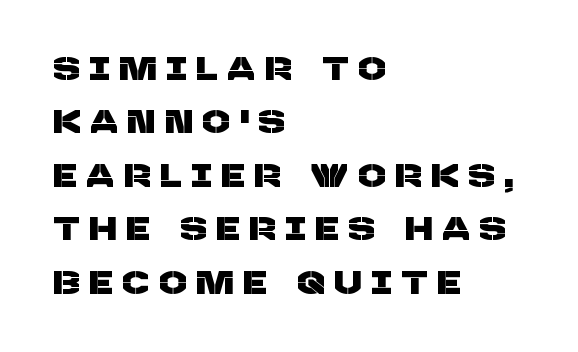
{"serif": "no", "width": "normal", "stroke_contrast": "low", "x_height": "large", "monospaced": "no", "underline": "no", "align": "left", "line_spacing": "normal", "line_spacing_ratio": 1.67, "letter_spacing": "wide", "letter_spacing_em": 0.33, "glyph_px": 32}
